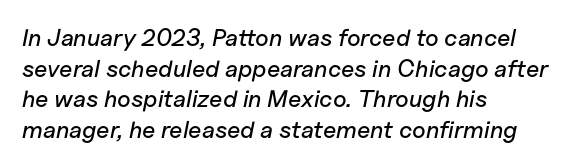
The image shows 24 px text type, italic (leaning right); set left-aligned, normal line spacing (1.28x), normal letter spacing, not underlined.
